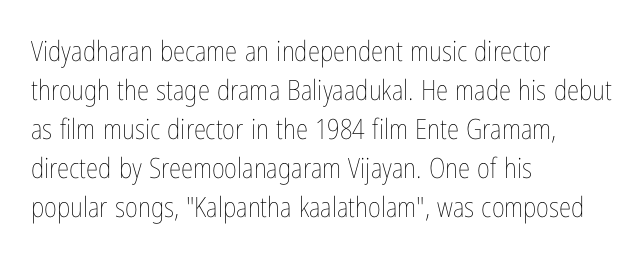
If you measured baseline to baseline, you'd find a middling distance. Weight: not bold — regular or lighter. A typesetter would call this zero additional tracking. No word sits above an underline. Spacing verdict: proportional, widths tailored to each character. Which margin do the lines hug? The left one — the right edge is uneven.
